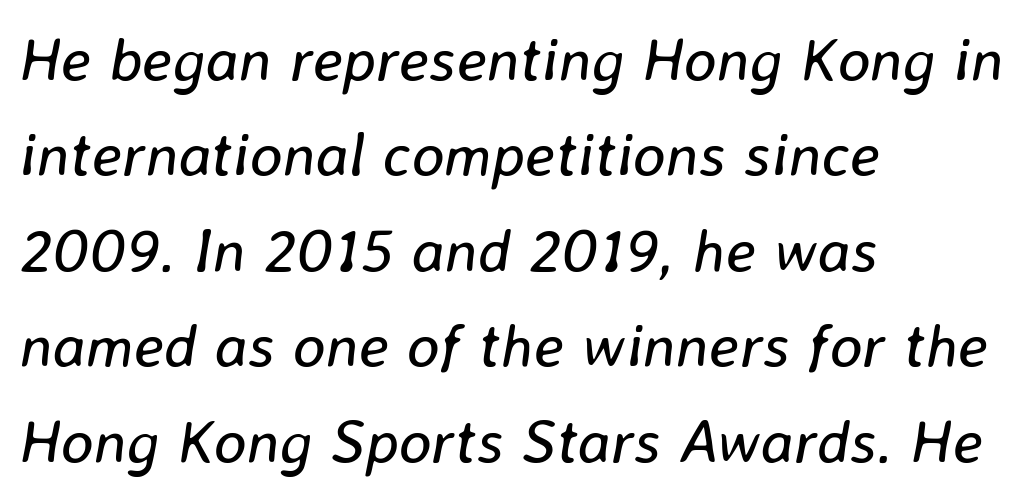
Do the characters align in a grid? No, the font is proportional. Each new line begins a customary step beneath the previous one. The glyphs are unaccompanied by any horizontal stroke below them. Casual observation: everything's shoved over to the left. Standard letterfit; no display-style spreading of the glyphs. Stroke thickness stays within the range of a standard reading face or lighter.
